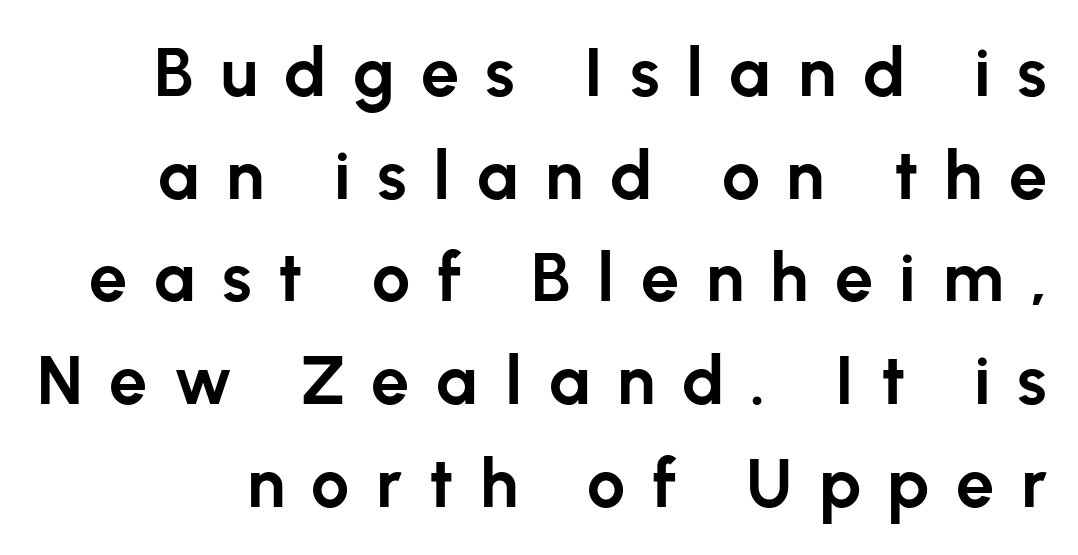
The image shows 68 px bold sans-serif type, upright; set normal line spacing (1.51x), unusually wide letter spacing (+0.39 em), not underlined; low stroke contrast and a medium x-height.
